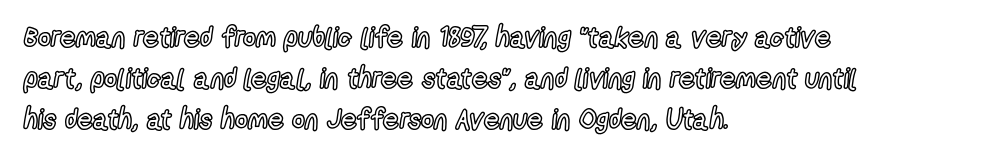
The image shows 28 px condensed type; set left-aligned, normal line spacing (1.46x), normal letter spacing, not underlined; a medium x-height.
